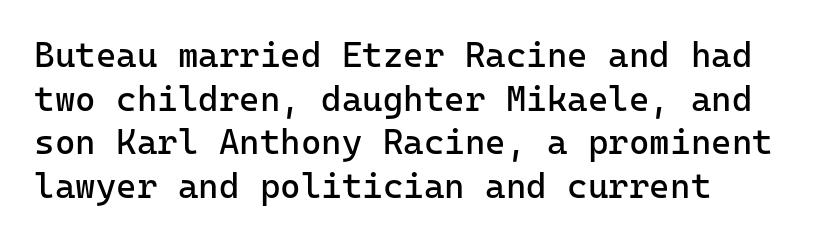
The image shows 35 px regular-weight sans-serif type, upright, monospaced; set left-aligned, normal line spacing (1.25x), normal letter spacing, not underlined; low stroke contrast and a medium x-height.
